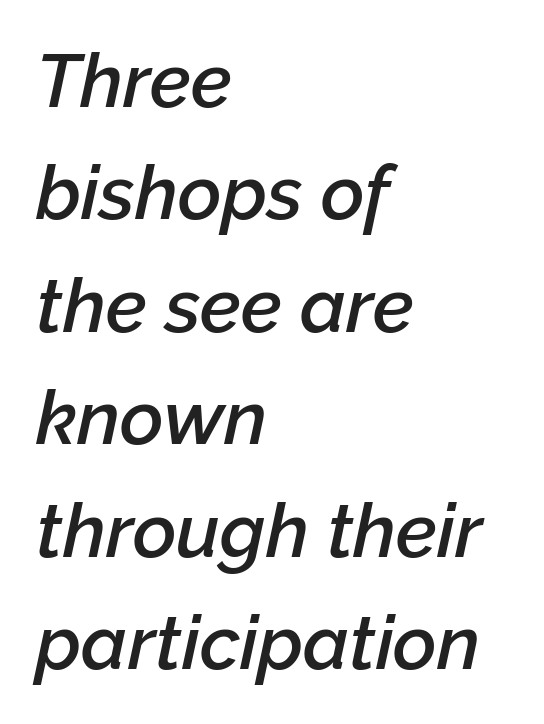
The image shows 75 px semibold type, italic (leaning right); set left-aligned, normal line spacing (1.5x), normal letter spacing, not underlined; low stroke contrast and a medium x-height.
